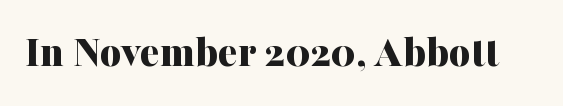
The image shows 46 px bold serif type, upright; set normal letter spacing, not underlined; medium stroke contrast and a medium x-height.
